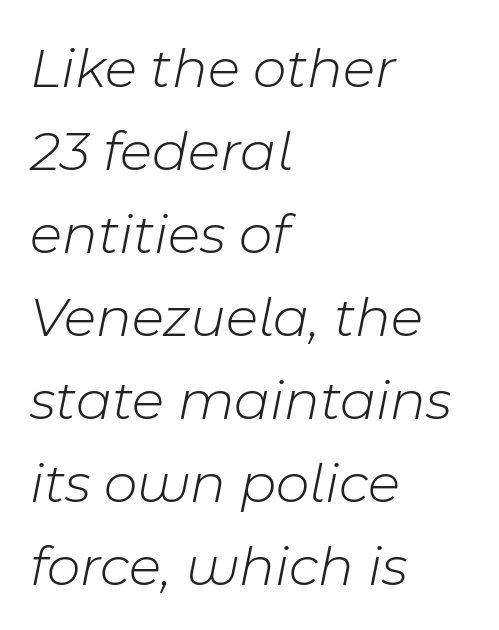
{"italic": "yes", "lean": "right", "slant_degrees": 11, "bold": "no", "weight": "light", "width": "normal", "stroke_contrast": "low", "x_height": "medium", "monospaced": "no", "underline": "no", "align": "left", "line_spacing": "normal", "line_spacing_ratio": 1.43, "letter_spacing": "normal", "letter_spacing_em": 0.0, "glyph_px": 58}
